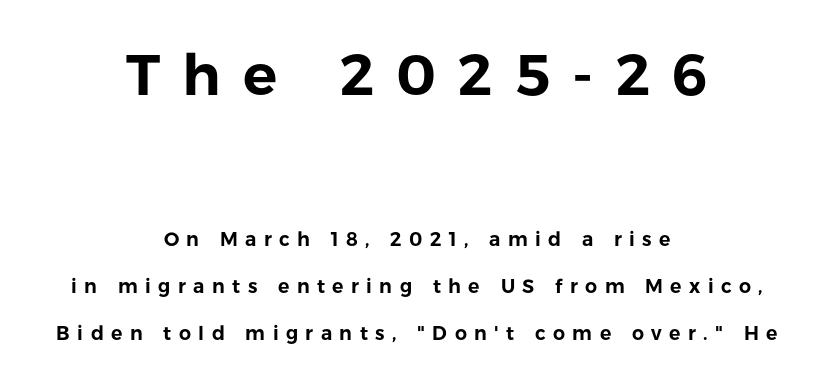
Q: Is the text italic (slanted)? A: No, it is upright.
Q: Is the typeface a serif or a sans-serif typeface? A: Sans-serif.
Q: Is the text underlined? A: No.
Q: How is the paragraph aligned? A: Centered.
Q: Is the spacing between letters normal or unusually wide? A: Unusually wide.
Q: Is the spacing between lines tight, normal or loose? A: Loose.
Q: Which block of text is set in a larger size, the first (top) or the second (bottom)? A: The first (top) one.
Q: Width (condensed, normal, or wide)? A: Normal.
Q: Stroke contrast? A: Low.
Q: x-height? A: Medium.
Q: Monospaced? A: No.
